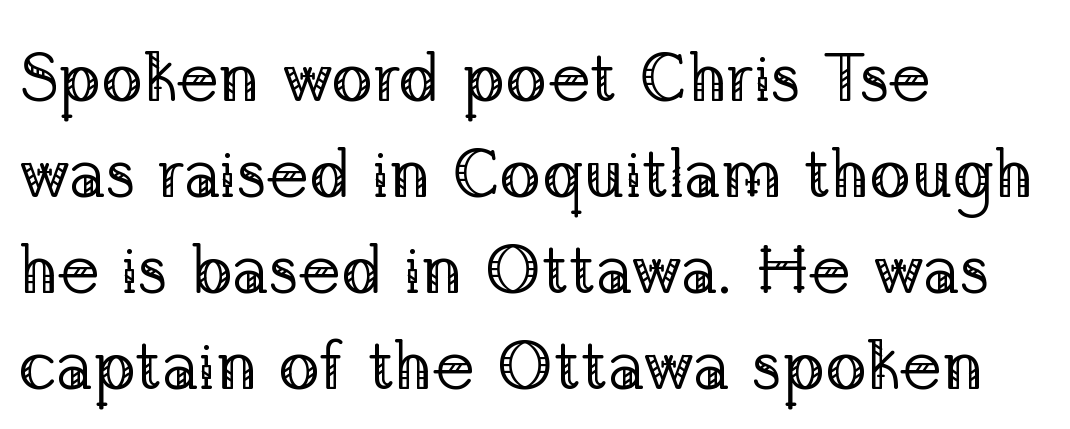
{"serif": "yes", "italic": "no", "bold": "no", "weight": "regular", "width": "normal", "stroke_contrast": "low", "x_height": "medium", "monospaced": "no", "underline": "no", "align": "left", "line_spacing": "normal", "line_spacing_ratio": 1.39, "letter_spacing": "normal", "letter_spacing_em": 0.0, "glyph_px": 69}
